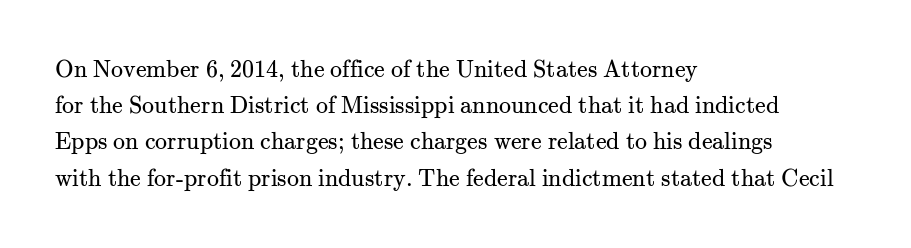
Q: Is the text bold? A: No.
Q: Is the text italic (slanted)? A: No, it is upright.
Q: Is the text underlined? A: No.
Q: How is the paragraph aligned? A: Left-aligned.
Q: Is the spacing between letters normal or unusually wide? A: Normal.
Q: Is the spacing between lines tight, normal or loose? A: Normal.
